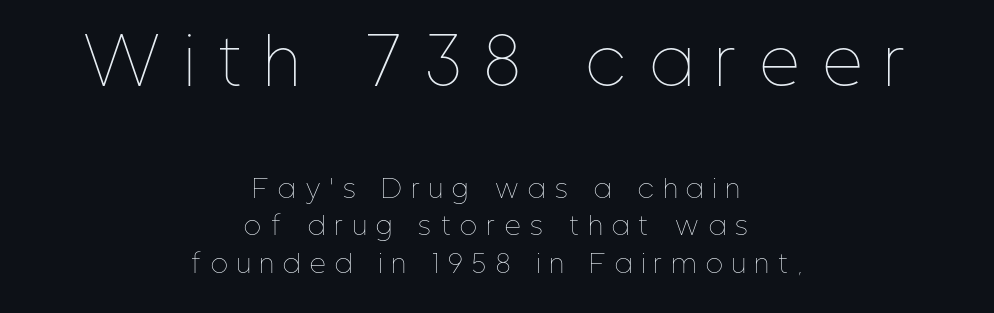
Compared with a typical body face, this is equally light or lighter still. Observe the wide spacing: letters keep a clear distance from each other. Lines of text with bare space underneath. Reading top to bottom, the characters get smaller at the block break.
